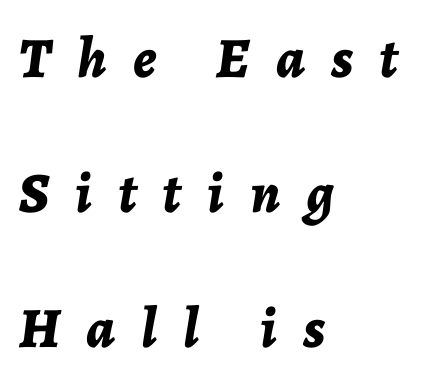
The typesetting leans heavy: a genuine bold. A great deal of white space separates one row of letters from the next. Just letters on the line, the space beneath them empty. A typesetter would call this proportional, since set widths differ per character. Compared with a centered layout, this one pins lines to the left instead. The lettering tilts uniformly, giving the passage an italic look.
